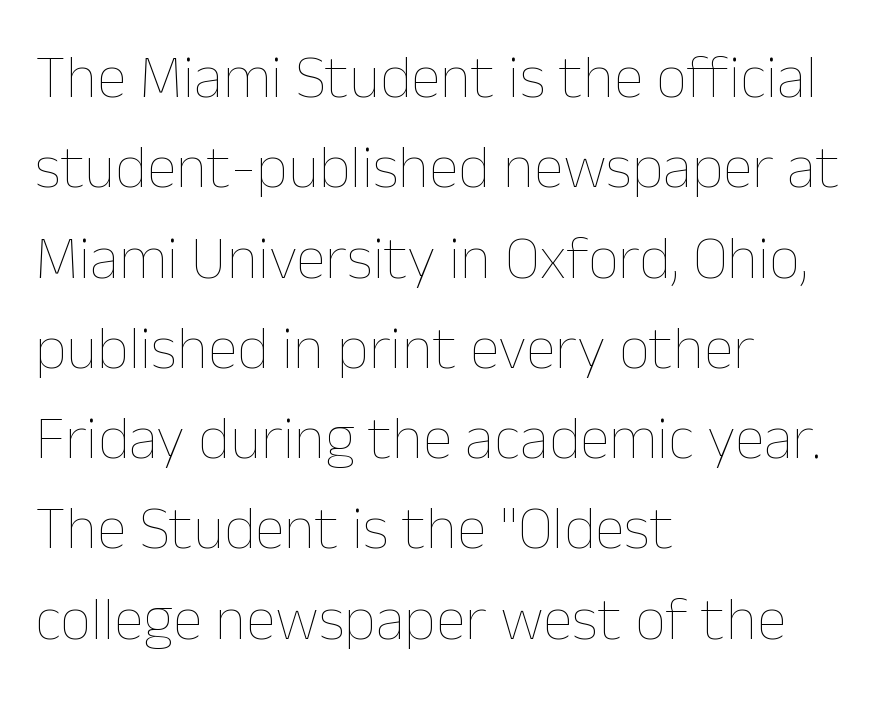
A student would call this left alignment; a typographer would say flush left, rag right. Letter spacing: default. The string is rendered with underlining switched off. This block has exactly the height ordinary leading produces. Looks like regular typesetting: each glyph gets only the width it needs.
